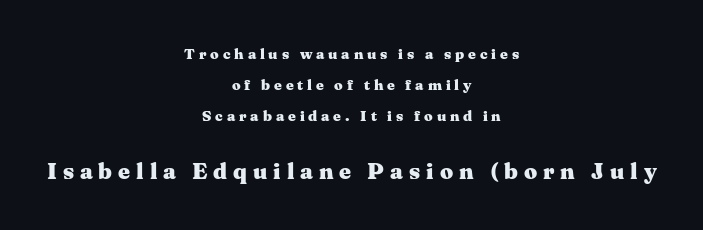
Q: Is the text bold? A: Yes.
Q: Is the text italic (slanted)? A: No, it is upright.
Q: Is the text underlined? A: No.
Q: How is the paragraph aligned? A: Centered.
Q: Is the spacing between letters normal or unusually wide? A: Unusually wide.
Q: Is the spacing between lines tight, normal or loose? A: Loose.
Q: Which block of text is set in a larger size, the first (top) or the second (bottom)? A: The second (bottom) one.
